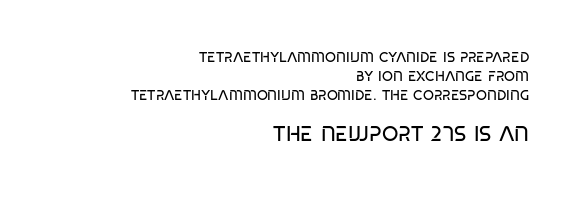
{"italic": "no", "bold": "no", "underline": "no", "align": "right", "line_spacing": "normal", "line_spacing_ratio": 1.37, "letter_spacing": "normal", "letter_spacing_em": 0.0, "larger_block": "second", "size_ratio": 1.5, "glyph_px": 21}
